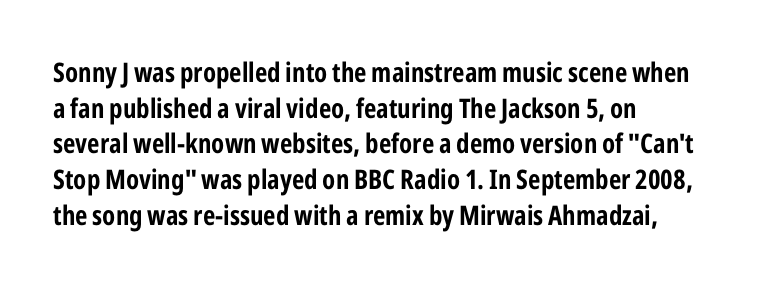
A typesetter would call this leading conventional body-copy spacing. Standard letterfit; no display-style spreading of the glyphs. The axis of the letterforms is exactly vertical. Typeset ragged right — the left edge is the straight one. Clear beneath every line of the passage. Each glyph is drawn with heavy, bold strokes.
